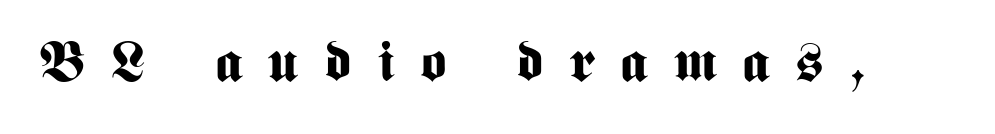
Q: Is the text bold? A: Yes.
Q: Is the text italic (slanted)? A: No, it is upright.
Q: Is the typeface a serif or a sans-serif typeface? A: Sans-serif.
Q: Is the text underlined? A: No.
Q: Is the spacing between letters normal or unusually wide? A: Unusually wide.
Q: Width (condensed, normal, or wide)? A: Condensed.
Q: Stroke contrast? A: Medium.
Q: x-height? A: Medium.
Q: Monospaced? A: No.
